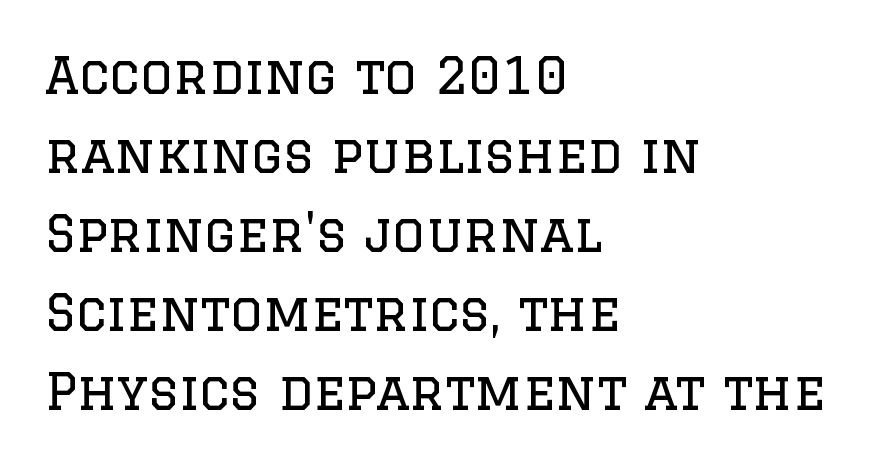
Q: Is the text bold? A: No.
Q: Is the text italic (slanted)? A: No, it is upright.
Q: Is the typeface a serif or a sans-serif typeface? A: Serif.
Q: Is the text underlined? A: No.
Q: How is the paragraph aligned? A: Left-aligned.
Q: Is the spacing between letters normal or unusually wide? A: Normal.
Q: Is the spacing between lines tight, normal or loose? A: Normal.
Q: Width (condensed, normal, or wide)? A: Normal.
Q: Stroke contrast? A: Low.
Q: x-height? A: Large.
Q: Monospaced? A: No.
